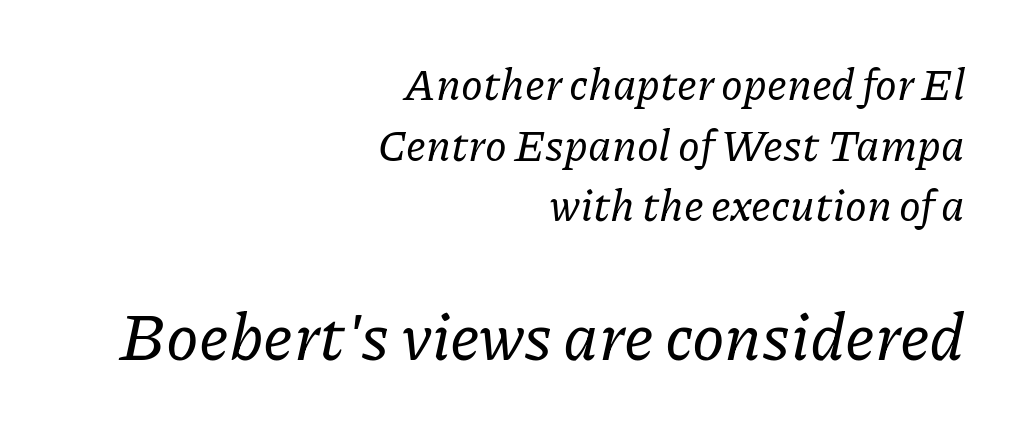
{"serif": "yes", "italic": "yes", "lean": "right", "slant_degrees": 11, "width": "normal", "stroke_contrast": "low", "x_height": "medium", "monospaced": "no", "underline": "no", "align": "right", "line_spacing": "normal", "line_spacing_ratio": 1.38, "letter_spacing": "normal", "letter_spacing_em": 0.0, "larger_block": "second", "size_ratio": 1.5, "glyph_px": 66}
